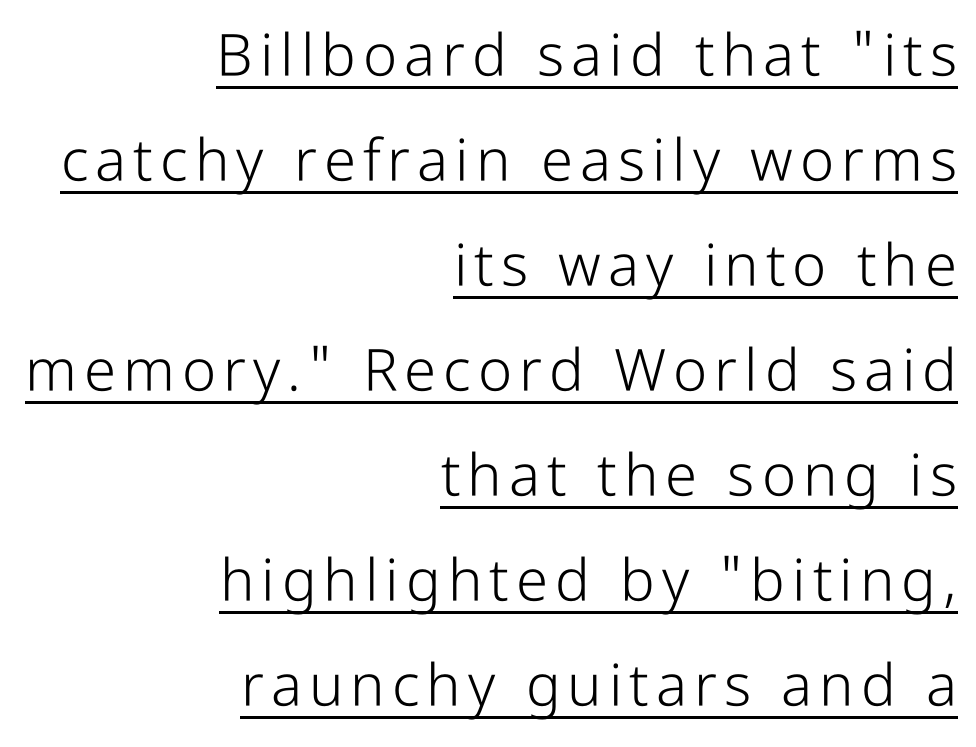
{"serif": "no", "italic": "no", "bold": "no", "weight": "light", "width": "condensed", "stroke_contrast": "low", "x_height": "medium", "monospaced": "no", "underline": "yes", "align": "right", "line_spacing_ratio": 1.81, "glyph_px": 58}
